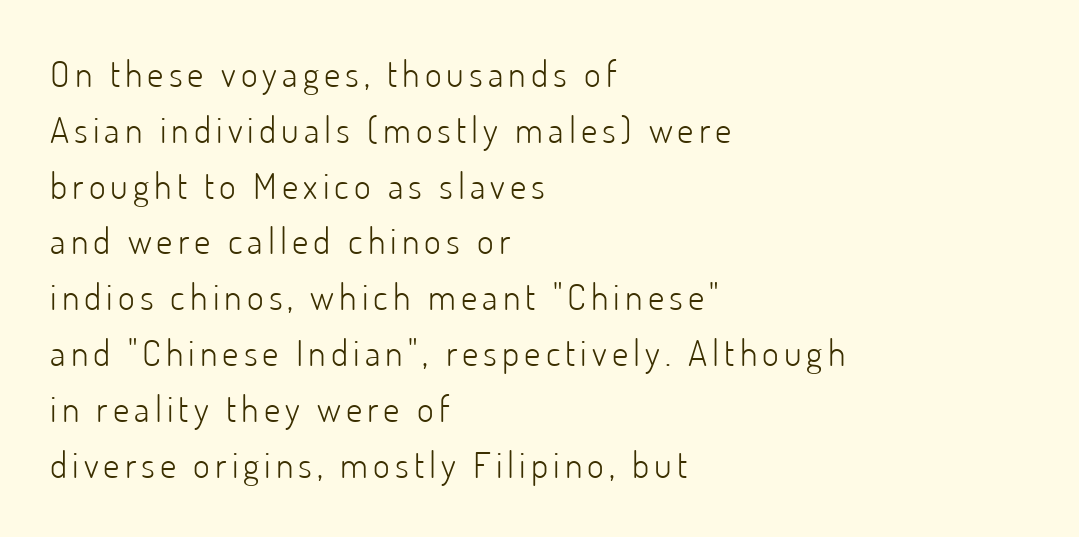
Q: Is the text bold? A: No.
Q: Is the text italic (slanted)? A: No, it is upright.
Q: Is the typeface a serif or a sans-serif typeface? A: Sans-serif.
Q: Is the text underlined? A: No.
Q: How is the paragraph aligned? A: Left-aligned.
Q: Is the spacing between lines tight, normal or loose? A: Normal.
Q: Width (condensed, normal, or wide)? A: Normal.
Q: Stroke contrast? A: Low.
Q: x-height? A: Small.
Q: Monospaced? A: No.
